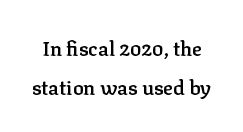
{"italic": "no", "bold": "semi", "underline": "no", "line_spacing": "loose", "line_spacing_ratio": 1.96, "letter_spacing": "normal", "letter_spacing_em": 0.0, "glyph_px": 20}
